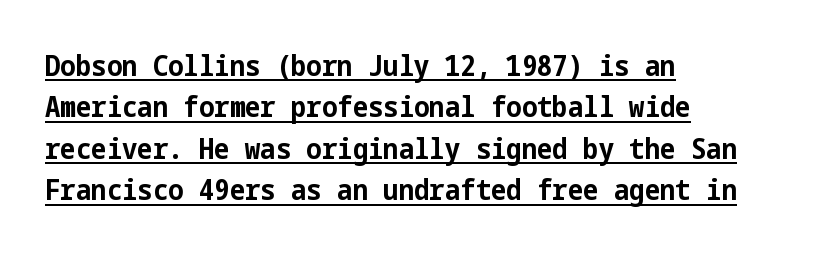
Typesetter's note: full bold, strokes at maximum text heaviness. Standard letterfit; no display-style spreading of the glyphs. Upright lettering throughout. A continuous stroke trails under the words, as in a hyperlink.
